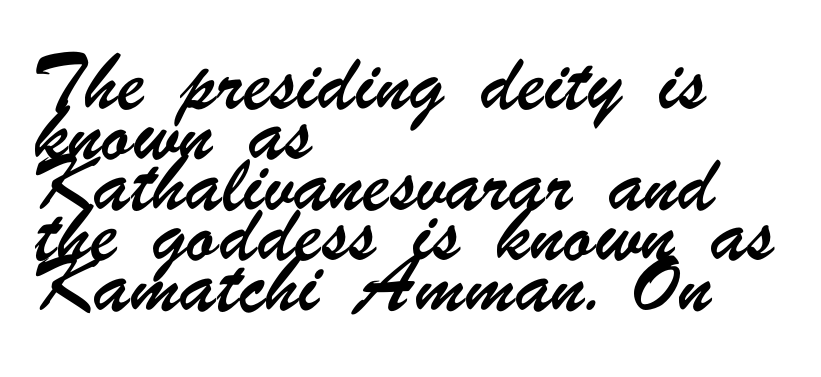
{"serif": "no", "width": "condensed", "stroke_contrast": "low", "x_height": "small", "monospaced": "no", "underline": "no", "align": "left", "line_spacing": "normal", "line_spacing_ratio": 1.4, "letter_spacing": "normal", "letter_spacing_em": 0.0, "glyph_px": 36}
